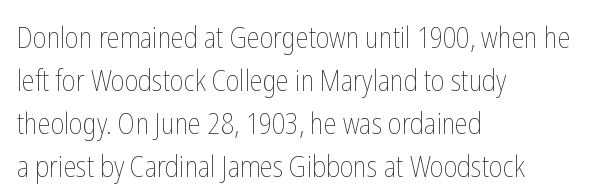
Ink coverage per letter is moderate at most. Line beginnings align vertically; line endings do not. Characters follow at the spacing the type designer built in. Unlike italic type, these characters show no tilt at all. Underline: absent.
